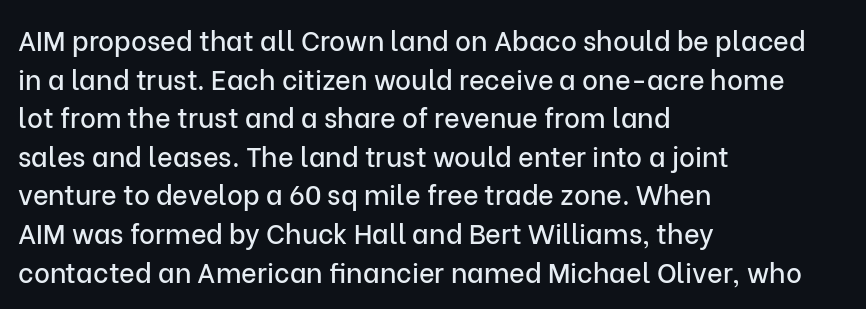
The image shows 27 px text type, upright; set left-aligned, normal line spacing (1.43x), normal letter spacing, not underlined.
